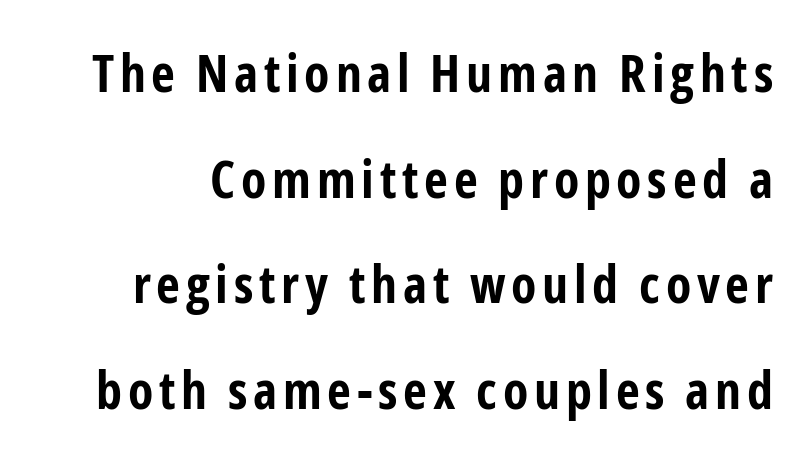
The image shows 52 px bold, condensed sans-serif type, upright; set loose line spacing (2.03x), not underlined; low stroke contrast and a medium x-height.
